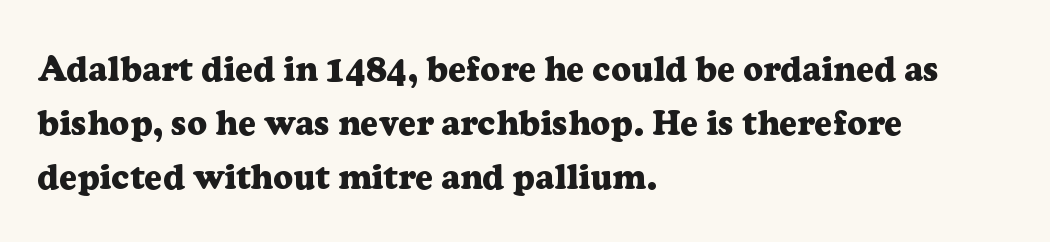
Q: Is the text bold? A: Yes.
Q: Is the text italic (slanted)? A: No, it is upright.
Q: Is the typeface a serif or a sans-serif typeface? A: Serif.
Q: Is the text underlined? A: No.
Q: How is the paragraph aligned? A: Left-aligned.
Q: Is the spacing between letters normal or unusually wide? A: Normal.
Q: Is the spacing between lines tight, normal or loose? A: Normal.
Q: Width (condensed, normal, or wide)? A: Normal.
Q: Stroke contrast? A: Low.
Q: x-height? A: Medium.
Q: Monospaced? A: No.
